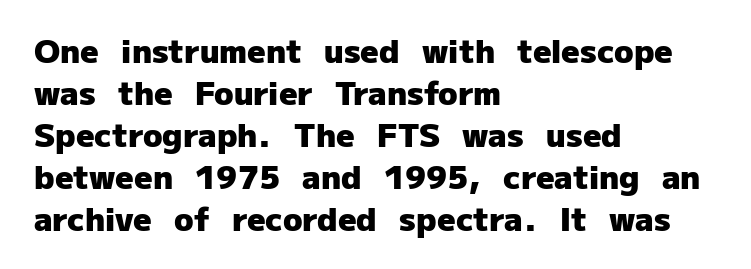
What stands out about the letter spacing? Nothing — it is the standard amount. The letters are bold, with thick, heavy strokes. Plain, unruled lines of type. Unlike a traditional serif, this face leaves its strokes unadorned.
